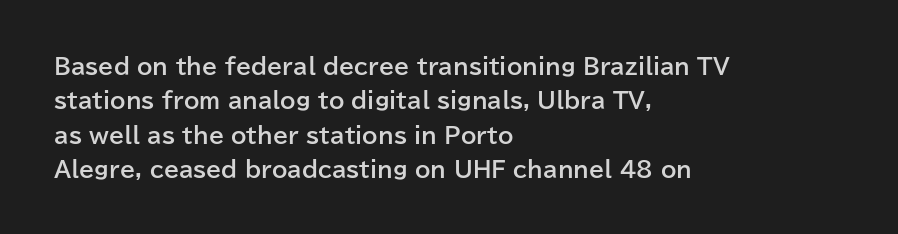
Q: Is the text bold? A: Yes.
Q: Is the text italic (slanted)? A: No, it is upright.
Q: Is the text underlined? A: No.
Q: How is the paragraph aligned? A: Left-aligned.
Q: Is the spacing between letters normal or unusually wide? A: Normal.
Q: Is the spacing between lines tight, normal or loose? A: Normal.
